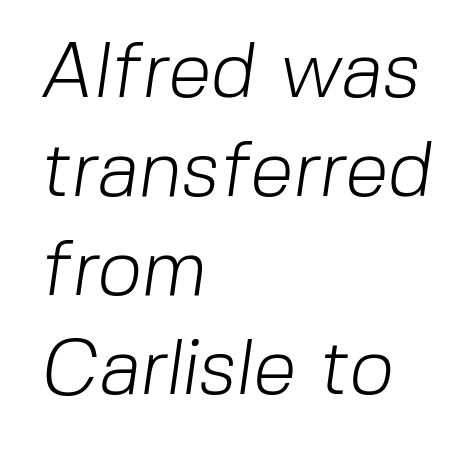
{"serif": "no", "bold": "no", "weight": "light", "width": "normal", "stroke_contrast": "low", "x_height": "medium", "monospaced": "no", "underline": "no", "align": "left", "line_spacing": "normal", "line_spacing_ratio": 1.27, "letter_spacing": "normal", "letter_spacing_em": 0.0, "glyph_px": 78}
